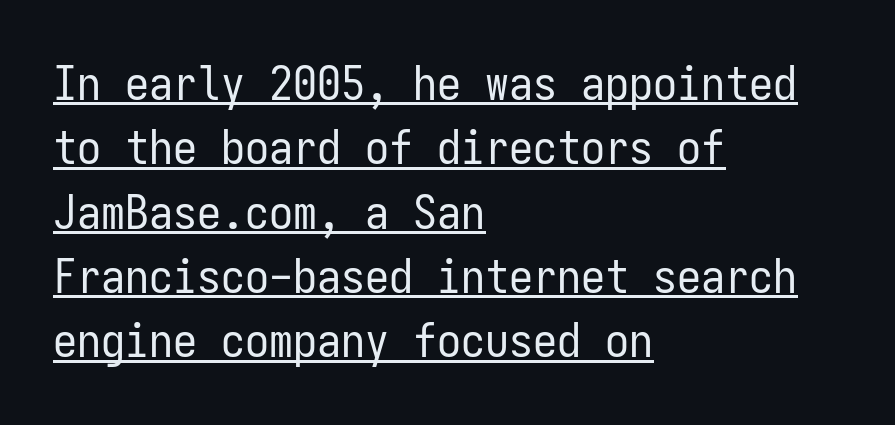
Q: Is the text bold? A: No.
Q: Is the text italic (slanted)? A: No, it is upright.
Q: Is the typeface a serif or a sans-serif typeface? A: Sans-serif.
Q: Is the text underlined? A: Yes.
Q: How is the paragraph aligned? A: Left-aligned.
Q: Is the spacing between letters normal or unusually wide? A: Normal.
Q: Is the spacing between lines tight, normal or loose? A: Normal.
Q: Width (condensed, normal, or wide)? A: Condensed.
Q: Stroke contrast? A: Low.
Q: x-height? A: Medium.
Q: Monospaced? A: Yes.
